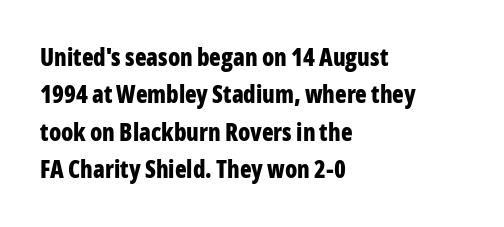
Q: Is the text bold? A: Yes.
Q: Is the text italic (slanted)? A: No, it is upright.
Q: Is the text underlined? A: No.
Q: How is the paragraph aligned? A: Left-aligned.
Q: Is the spacing between letters normal or unusually wide? A: Normal.
Q: Is the spacing between lines tight, normal or loose? A: Normal.
